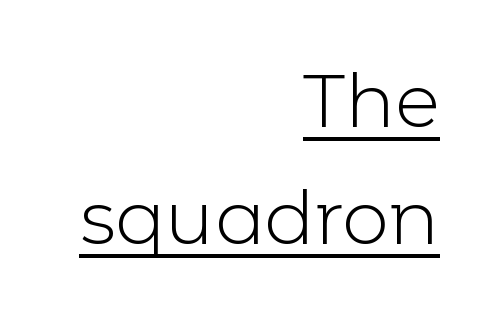
The passage shown stacks its lines at a standard gap. The designer went with a sans here, leaving each stem footless. This is not heavy type; no bold has been used. The lettering is marked with a stroke running underneath it.
